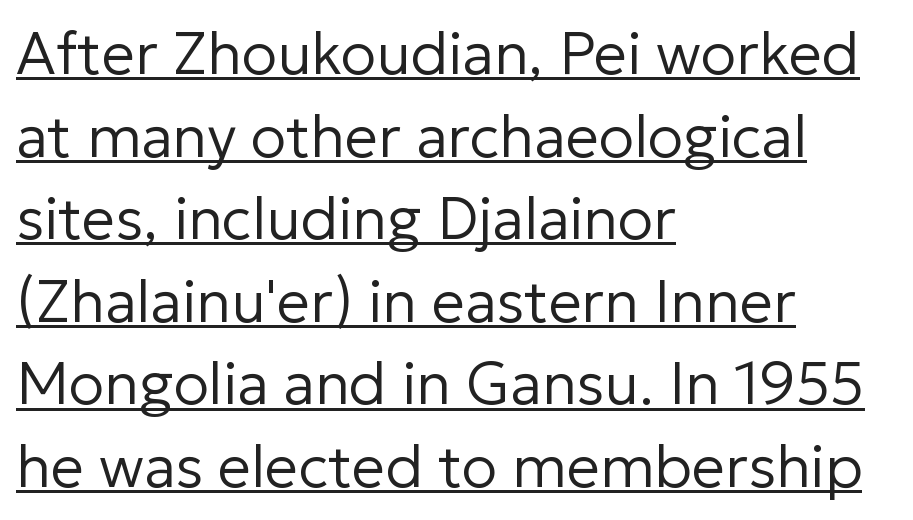
The image shows 59 px regular-weight sans-serif type, upright; set left-aligned, normal line spacing (1.4x), normal letter spacing, underlined; low stroke contrast and a medium x-height.
